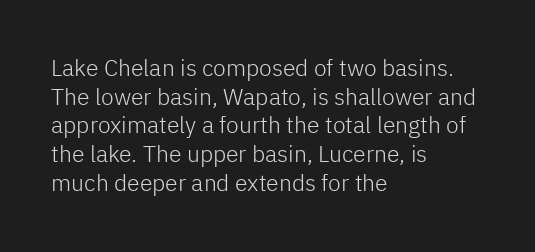
The lines sit at an ordinary, default distance from one another. The text block is weighted toward the left margin, trailing off unevenly rightward. Tracking value appears to be zero — textbook default spacing. Has an underline been added? It has not. Stroke mass is kept to a normal reading level or below.
